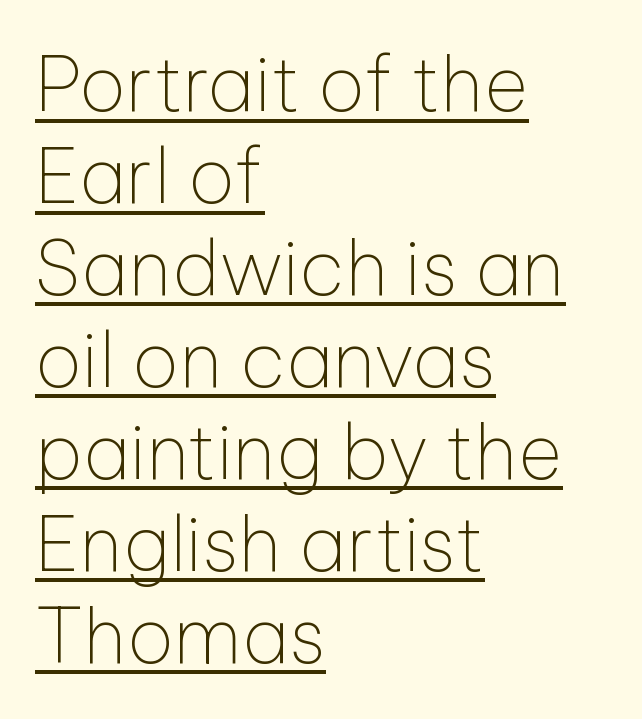
The designer went with a sans here, leaving each stem footless. The type is set solid horizontally, with unmodified tracking. A rule runs beneath these lines of type. These glyphs show unthickened strokes, regular width or finer. This is the regular roman posture of the typeface. Is this a fixed-width face? No — the glyphs have proportional, varying widths.
